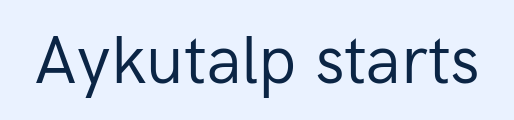
Stroke terminals: plain, sans-serif. Does the lettering tilt? It doesn't — this is upright. What stands out about the letter spacing? Nothing — it is the standard amount. The specimen omits any rule beneath the text block's lines.
